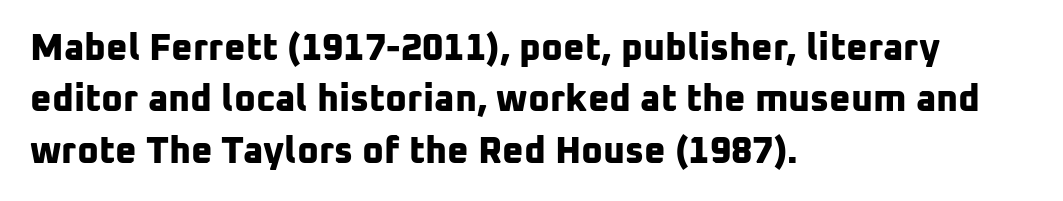
The image shows 37 px bold sans-serif type; set left-aligned, normal line spacing (1.39x), normal letter spacing, not underlined; low stroke contrast and a medium x-height.
